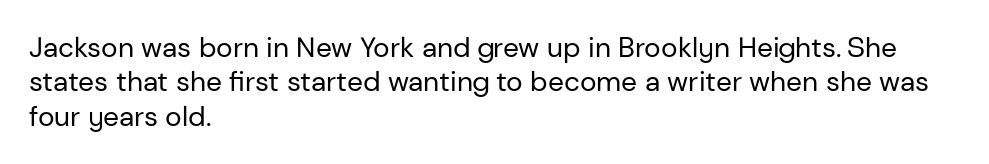
The line texture is even and compact thanks to regular tracking. Is the type heavy? It reads as light-to-regular instead. The typography opts for an upright posture over an oblique one. The foot of each line stays bare and open. The lines are quadded left. Think of a printed novel: that variable character pitch is what you see here.
